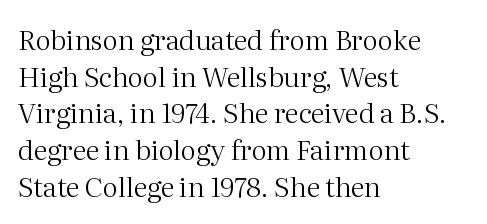
Q: Is the text bold? A: No.
Q: Is the text italic (slanted)? A: No, it is upright.
Q: Is the text underlined? A: No.
Q: How is the paragraph aligned? A: Left-aligned.
Q: Is the spacing between letters normal or unusually wide? A: Normal.
Q: Is the spacing between lines tight, normal or loose? A: Normal.
